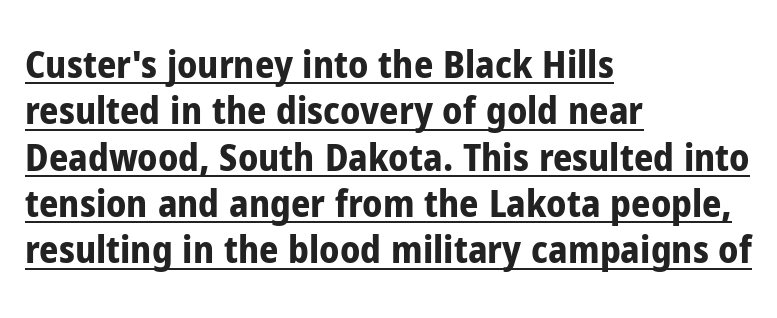
The image shows 38 px bold, condensed sans-serif type, upright; set left-aligned, line spacing 1.22x, normal letter spacing, underlined; low stroke contrast and a medium x-height.
